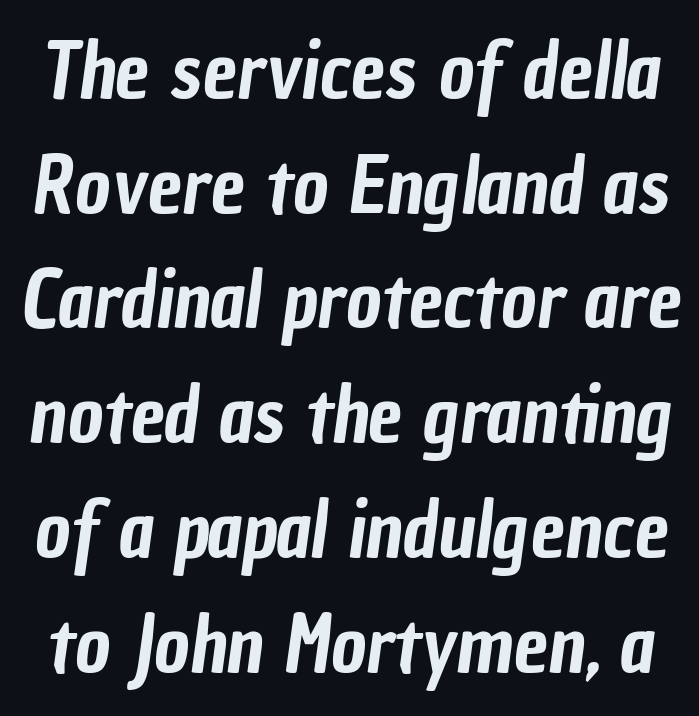
The image shows 77 px condensed sans-serif type; set normal line spacing (1.49x), normal letter spacing, not underlined; low stroke contrast and a medium x-height.
